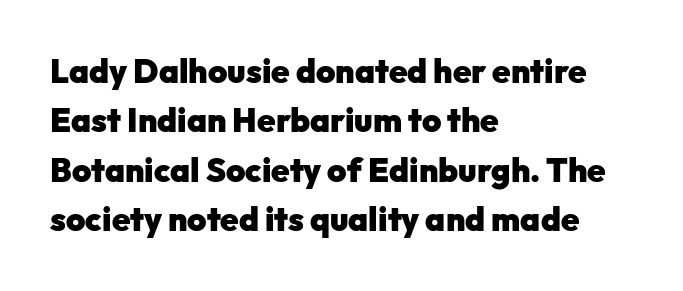
The image shows 33 px heavy sans-serif type, upright; set left-aligned, normal line spacing (1.5x), normal letter spacing, not underlined; low stroke contrast and a medium x-height.
